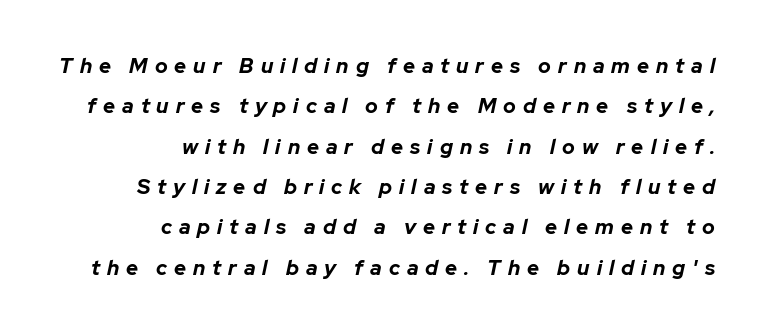
Letter spacing: wide. Horizontal alignment here is rightward, an uncommon choice for prose. Rendered with sloped, italic letterforms. Just letters on the line, the space beneath them empty.
